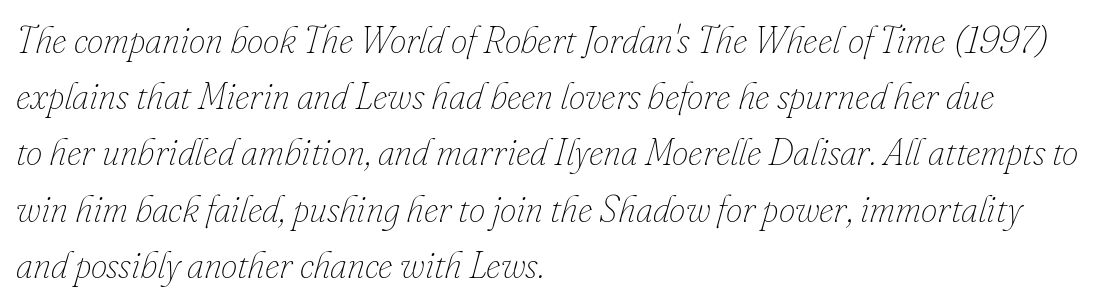
Q: Is the text bold? A: No.
Q: Is the text italic (slanted)? A: Yes, it leans right by about 16 degrees.
Q: Is the text underlined? A: No.
Q: How is the paragraph aligned? A: Left-aligned.
Q: Is the spacing between letters normal or unusually wide? A: Normal.
Q: Is the spacing between lines tight, normal or loose? A: Normal.
Q: Width (condensed, normal, or wide)? A: Normal.
Q: Stroke contrast? A: Low.
Q: x-height? A: Small.
Q: Monospaced? A: No.
